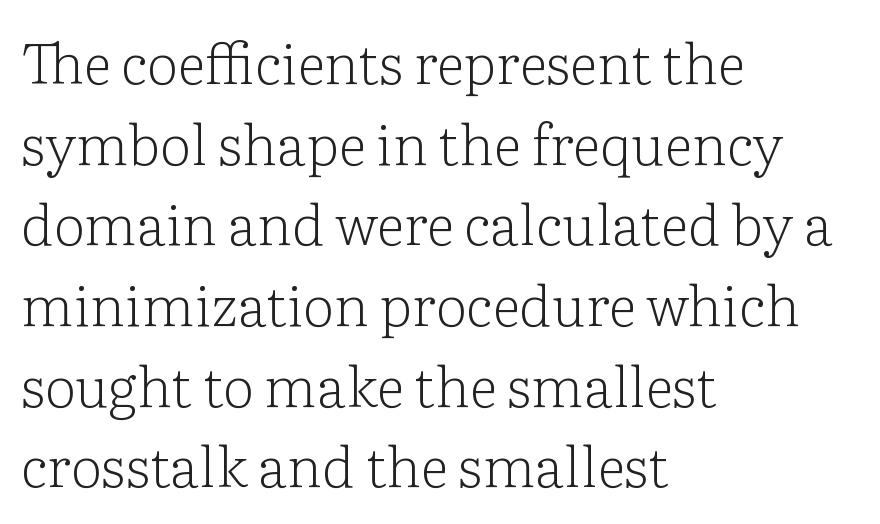
Reading down the block, your eye returns to a fixed left position each line. Every character sits straight up, as roman type does. The type family on display is of the serif kind. Bold? No — there's no thickening of the strokes. Nobody drew a line under any word here. Rows of type keep a routine distance in the vertical direction.
